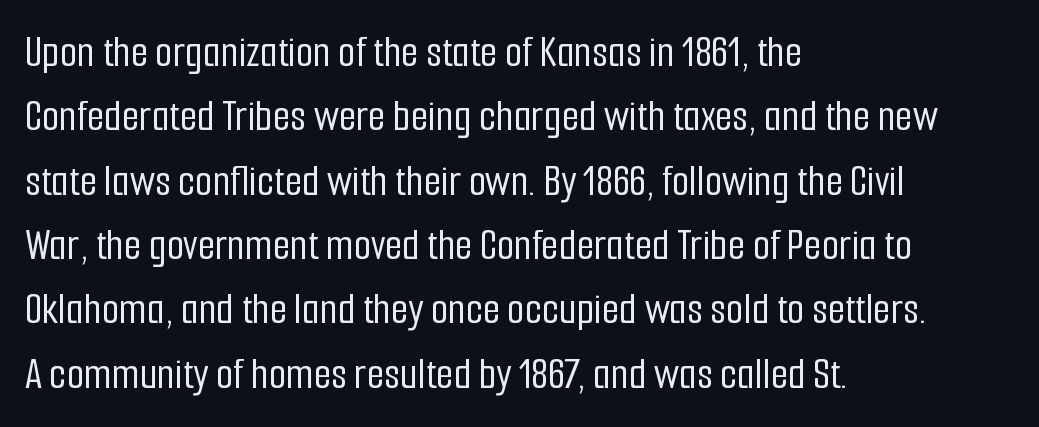
The font's upright variant was chosen for this text. Underline: absent. Visually the block forms a straight wall on the left and a jagged coastline on the right. Character widths vary here, with narrow letters taking less room than wide ones. Compared with typical body copy, the letter spacing here is the same.
